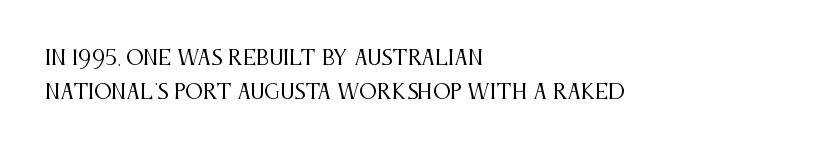
The designer left line spacing at the default. Each word holds together tightly as a unit, with standard inter-letter gaps. This is not heavy type; no bold has been used. Every character sits straight up, as roman type does. These lines are set flush left with a ragged right edge.
